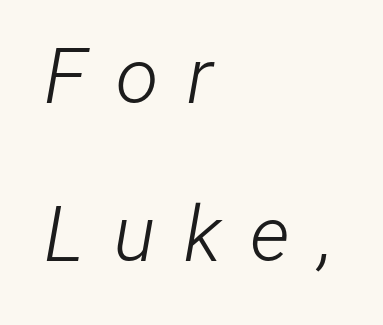
Weight: not bold — regular or lighter. Characters follow at a spacing far wider than the type designer built in. The space directly below the letters is spotless. These lines were composed using italics. The setting favours the left margin, as ordinary paragraphs usually do.
